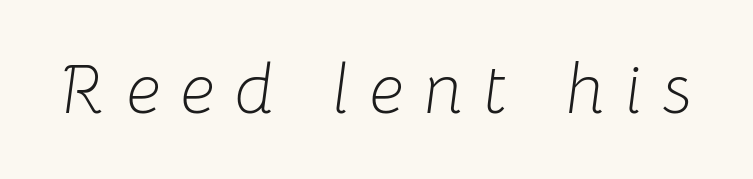
Q: Is the text bold? A: No.
Q: Is the text italic (slanted)? A: Yes, it leans right by about 8 degrees.
Q: Is the text underlined? A: No.
Q: Is the spacing between letters normal or unusually wide? A: Unusually wide.
Q: Width (condensed, normal, or wide)? A: Normal.
Q: Stroke contrast? A: Low.
Q: x-height? A: Medium.
Q: Monospaced? A: No.
